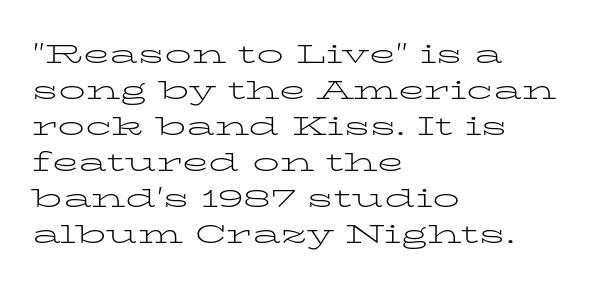
The image shows 27 px text type, upright; set left-aligned, normal line spacing (1.33x), normal letter spacing, not underlined.
